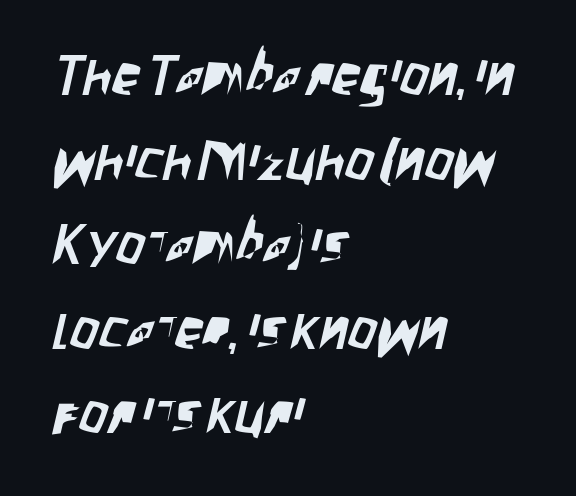
The line-height multiplier appears to be the usual default. These lines are rendered in a variable-pitch font. Nothing sits at the stroke ends, so this counts as sans-serif. The face used here is rendered with its standard letterfit. The zone under the glyphs is completely vacant.
